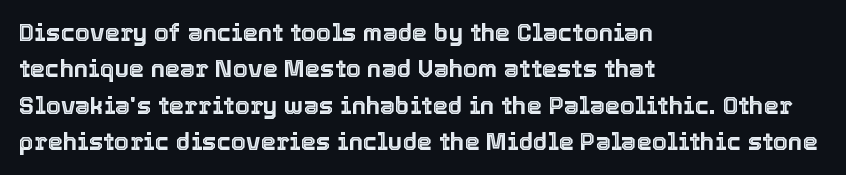
{"italic": "no", "underline": "no", "align": "left", "line_spacing": "normal", "line_spacing_ratio": 1.52, "letter_spacing": "normal", "letter_spacing_em": 0.0, "glyph_px": 24}
